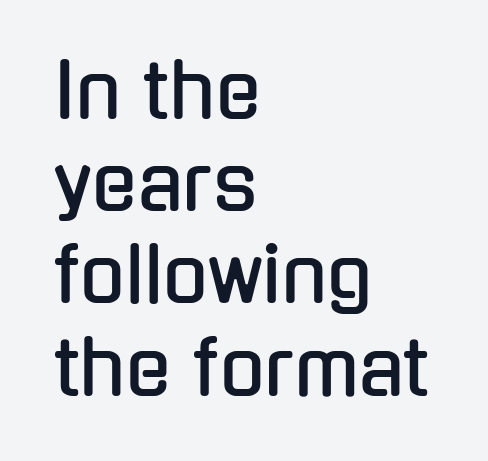
This sample has the flowing, uneven cadence of proportional lettering. There is no visible air inserted between adjacent glyphs. To sum up the face: it is a sans, with no serifs. In terms of posture, this sample is upright.
